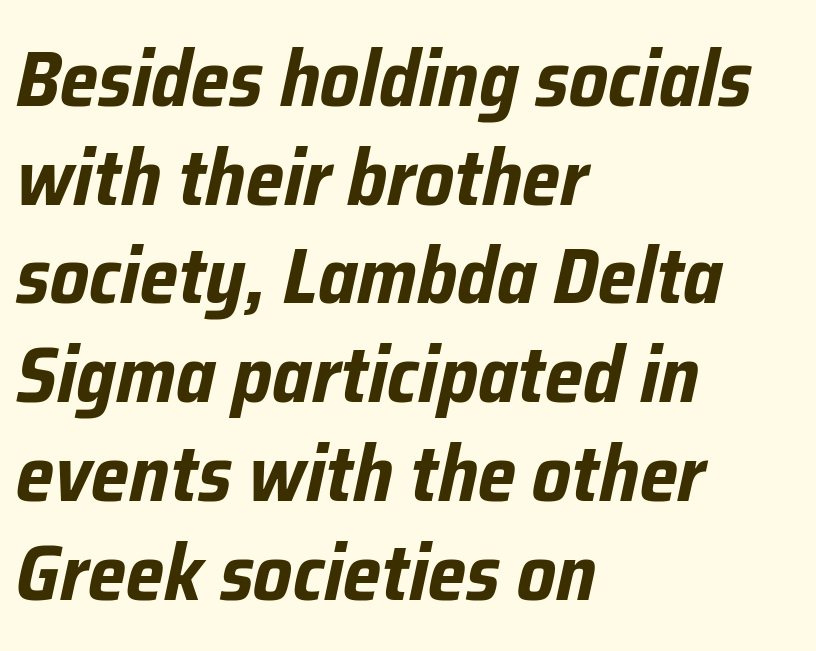
Q: Is the text bold? A: Yes.
Q: Is the text italic (slanted)? A: Yes, it leans right by about 12 degrees.
Q: Is the text underlined? A: No.
Q: How is the paragraph aligned? A: Left-aligned.
Q: Is the spacing between letters normal or unusually wide? A: Normal.
Q: Is the spacing between lines tight, normal or loose? A: Normal.
Q: Width (condensed, normal, or wide)? A: Condensed.
Q: Stroke contrast? A: Low.
Q: x-height? A: Medium.
Q: Monospaced? A: No.
